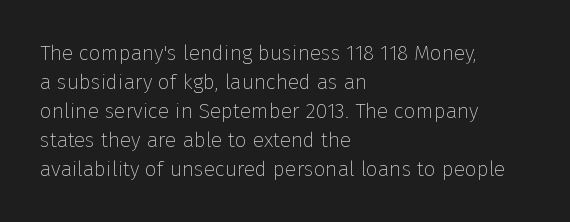
Q: Is the text bold? A: No.
Q: Is the text italic (slanted)? A: No, it is upright.
Q: Is the text underlined? A: No.
Q: How is the paragraph aligned? A: Left-aligned.
Q: Is the spacing between letters normal or unusually wide? A: Normal.
Q: Is the spacing between lines tight, normal or loose? A: Normal.
